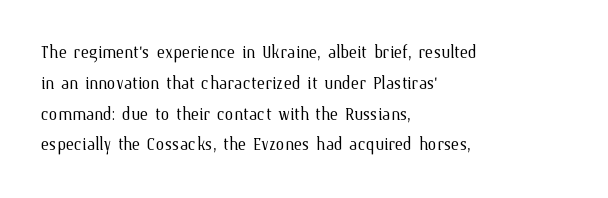
Summary of vertical rhythm: regular, with standard interline spacing. Short note: letters normally spaced. The font's upright variant was chosen for this text. Casual observation: everything's shoved over to the left.
